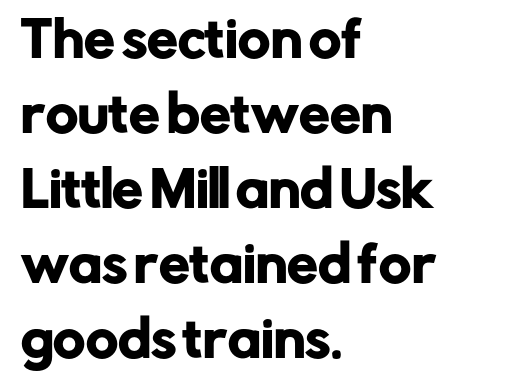
Q: Is the text italic (slanted)? A: No, it is upright.
Q: Is the typeface a serif or a sans-serif typeface? A: Sans-serif.
Q: Is the text underlined? A: No.
Q: How is the paragraph aligned? A: Left-aligned.
Q: Is the spacing between letters normal or unusually wide? A: Normal.
Q: Is the spacing between lines tight, normal or loose? A: Normal.
Q: Width (condensed, normal, or wide)? A: Normal.
Q: Stroke contrast? A: Low.
Q: x-height? A: Medium.
Q: Monospaced? A: No.
